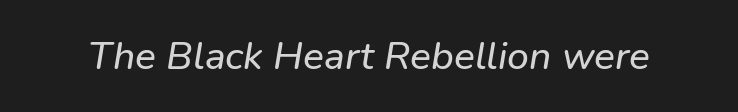
Q: Is the typeface a serif or a sans-serif typeface? A: Sans-serif.
Q: Is the text underlined? A: No.
Q: Is the spacing between letters normal or unusually wide? A: Normal.
Q: Width (condensed, normal, or wide)? A: Normal.
Q: Stroke contrast? A: Low.
Q: x-height? A: Medium.
Q: Monospaced? A: No.
